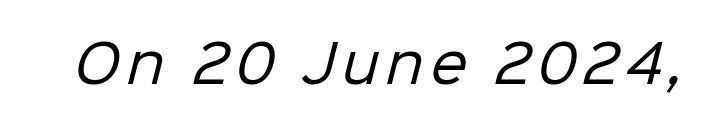
The image shows 52 px regular-weight sans-serif type; set not underlined; low stroke contrast and a medium x-height.
